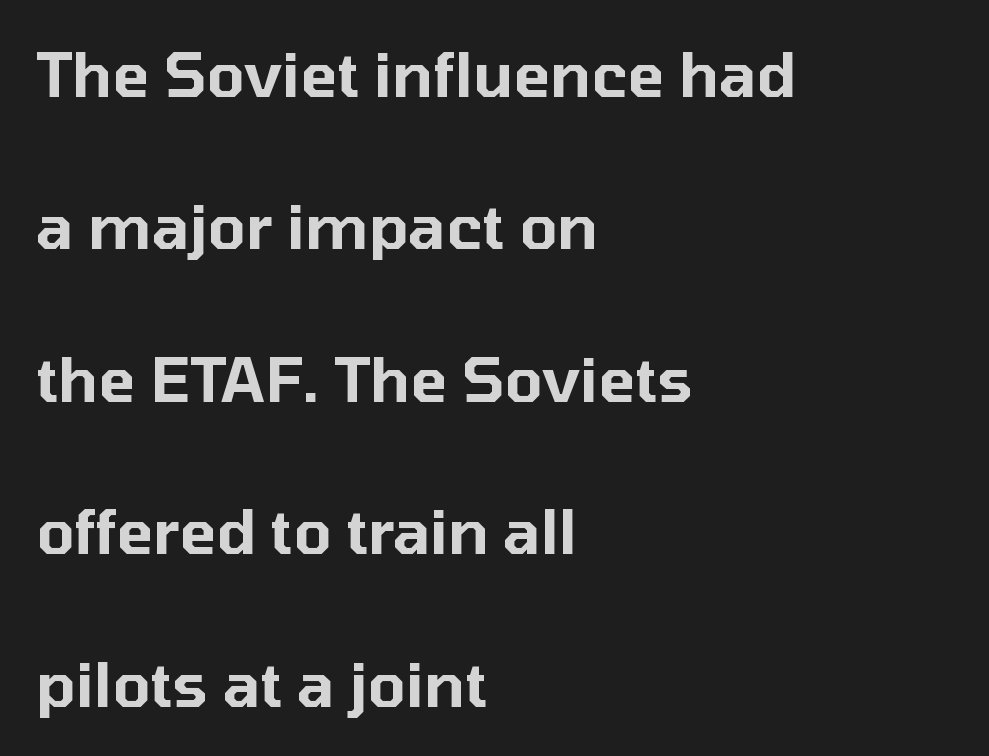
Line spacing here is loose. Unlike italic type, these characters show no tilt at all. Any mark beneath the type? The region is blank. Classification — sans serif. Character widths vary here, with narrow letters taking less room than wide ones.
